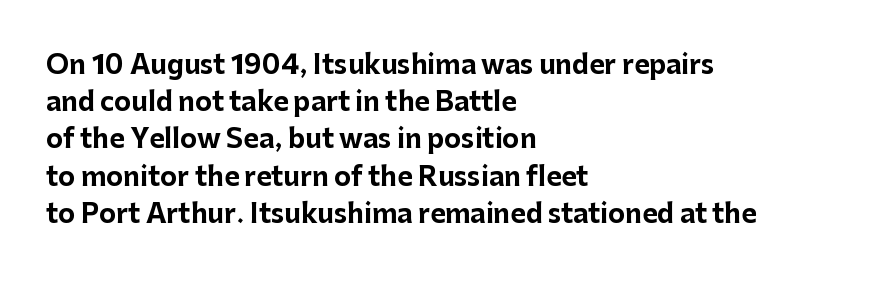
The image shows 26 px bold type, upright; set left-aligned, normal line spacing (1.43x), normal letter spacing, not underlined.
